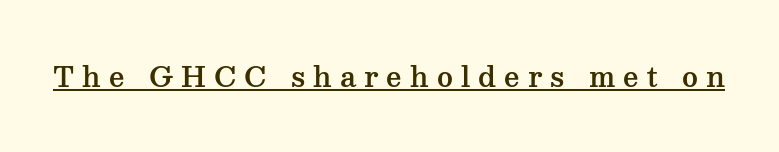
The image shows 27 px text type, upright; set unusually wide letter spacing (+0.3 em), underlined.
